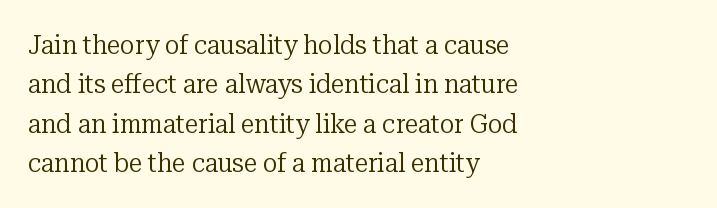
Q: Is the text bold? A: No.
Q: Is the text italic (slanted)? A: No, it is upright.
Q: Is the text underlined? A: No.
Q: How is the paragraph aligned? A: Left-aligned.
Q: Is the spacing between letters normal or unusually wide? A: Normal.
Q: Is the spacing between lines tight, normal or loose? A: Normal.
